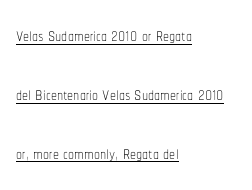
A typographer would call this underscored text. The line texture is even and compact thanks to regular tracking. These lines were composed using upright roman letters. Caption: multi-line text, flush left, ragged right.
